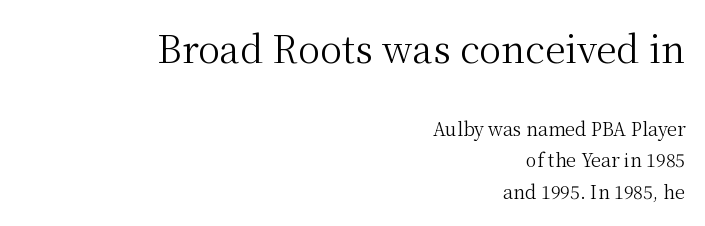
Underlining? Definitely not there. Every row of glyphs terminates at an identical x-position on the right. The upper block of text is set noticeably larger than the block beneath it. The rendering uses natural spacing where letterforms have individual widths. You can tell it's not italic because the verticals are truly vertical.
